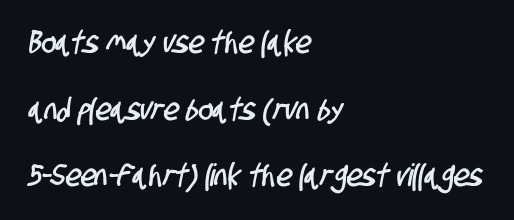
The image shows 31 px condensed sans-serif type; set left-aligned, loose line spacing (2.15x), normal letter spacing, not underlined; low stroke contrast and a large x-height.
